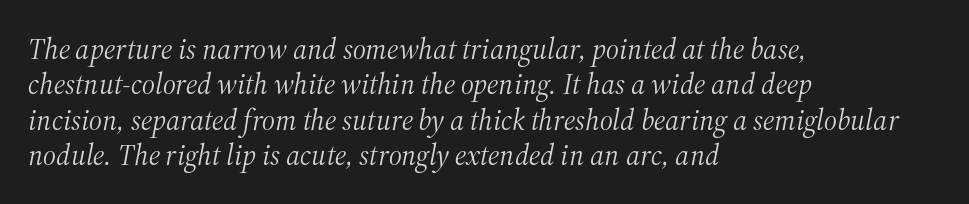
The image shows 29 px light serif type, italic (leaning right); set left-aligned, line spacing 1.22x, normal letter spacing, not underlined; medium stroke contrast and a medium x-height.
